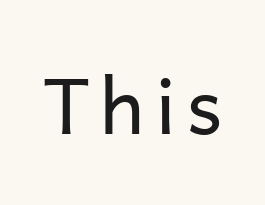
The image shows 77 px regular-weight sans-serif type, upright; set not underlined; low stroke contrast and a medium x-height.
